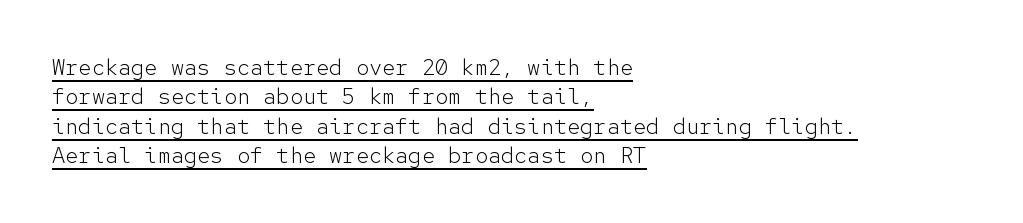
{"italic": "no", "bold": "no", "underline": "yes", "align": "left", "line_spacing": "normal", "line_spacing_ratio": 1.34, "letter_spacing": "normal", "letter_spacing_em": 0.0, "glyph_px": 22}
